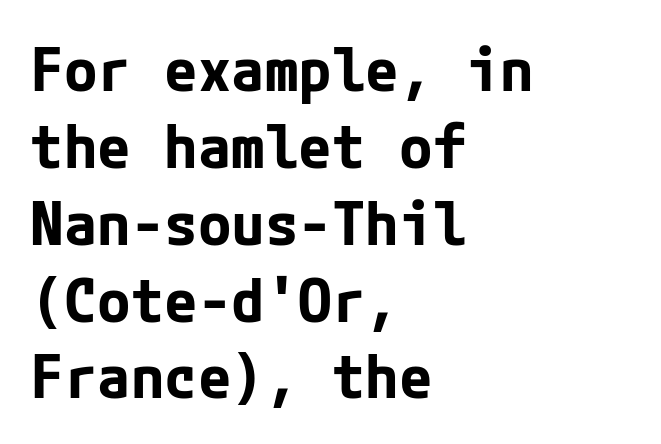
The image shows 61 px bold sans-serif type, upright; set left-aligned, normal line spacing (1.26x), normal letter spacing, not underlined; low stroke contrast and a medium x-height.
